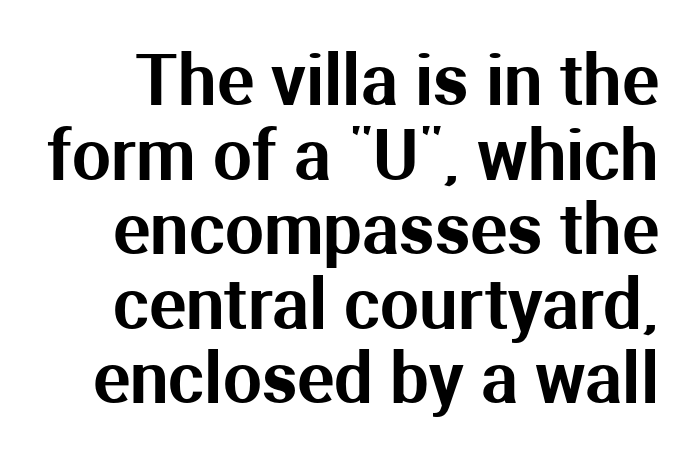
{"serif": "no", "italic": "no", "width": "normal", "stroke_contrast": "medium", "x_height": "medium", "monospaced": "no", "underline": "no", "line_spacing": "tight", "line_spacing_ratio": 1.08, "letter_spacing": "normal", "letter_spacing_em": 0.0, "glyph_px": 69}
